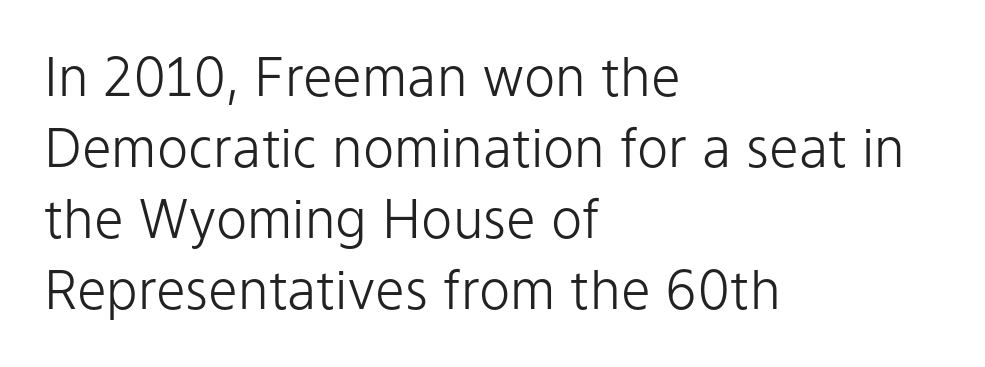
{"serif": "no", "italic": "no", "bold": "no", "weight": "light", "width": "normal", "stroke_contrast": "low", "x_height": "medium", "monospaced": "no", "underline": "no", "align": "left", "line_spacing": "normal", "line_spacing_ratio": 1.34, "letter_spacing": "normal", "letter_spacing_em": 0.0, "glyph_px": 53}
